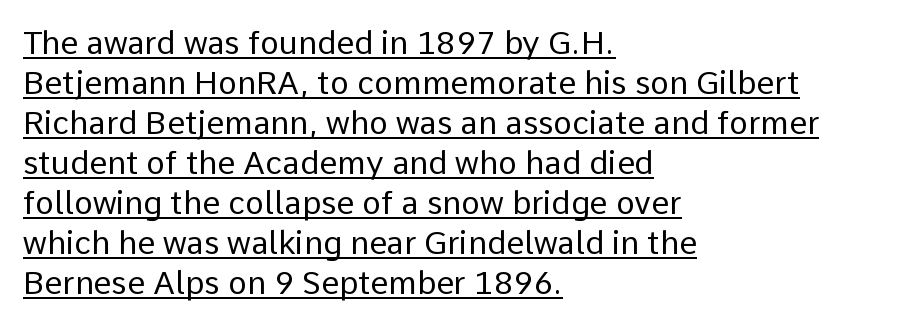
Q: Is the text bold? A: No.
Q: Is the text italic (slanted)? A: No, it is upright.
Q: Is the typeface a serif or a sans-serif typeface? A: Sans-serif.
Q: Is the text underlined? A: Yes.
Q: How is the paragraph aligned? A: Left-aligned.
Q: Is the spacing between letters normal or unusually wide? A: Normal.
Q: Is the spacing between lines tight, normal or loose? A: Normal.
Q: Width (condensed, normal, or wide)? A: Normal.
Q: Stroke contrast? A: Low.
Q: x-height? A: Medium.
Q: Monospaced? A: No.
